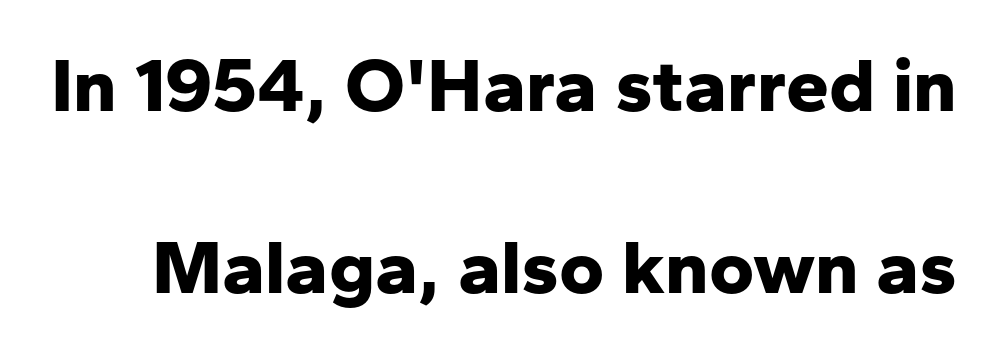
{"serif": "no", "italic": "no", "bold": "yes", "weight": "bold", "width": "normal", "stroke_contrast": "low", "x_height": "medium", "monospaced": "no", "underline": "no", "line_spacing": "loose", "line_spacing_ratio": 2.37, "letter_spacing": "normal", "letter_spacing_em": 0.0, "glyph_px": 77}
